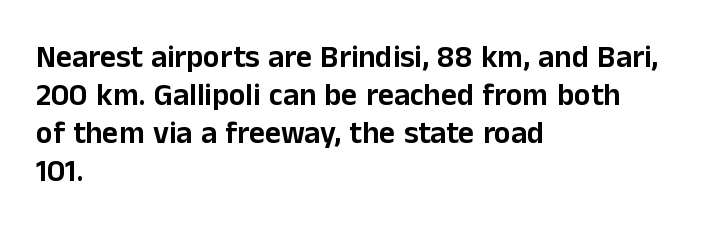
Q: Is the text italic (slanted)? A: No, it is upright.
Q: Is the typeface a serif or a sans-serif typeface? A: Sans-serif.
Q: Is the text underlined? A: No.
Q: How is the paragraph aligned? A: Left-aligned.
Q: Is the spacing between letters normal or unusually wide? A: Normal.
Q: Width (condensed, normal, or wide)? A: Normal.
Q: Stroke contrast? A: Low.
Q: x-height? A: Medium.
Q: Monospaced? A: No.
